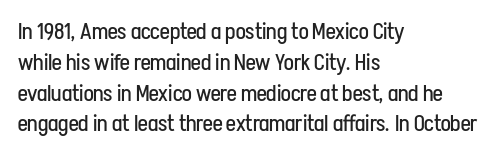
Q: Is the text bold? A: No.
Q: Is the text italic (slanted)? A: No, it is upright.
Q: Is the text underlined? A: No.
Q: How is the paragraph aligned? A: Left-aligned.
Q: Is the spacing between letters normal or unusually wide? A: Normal.
Q: Is the spacing between lines tight, normal or loose? A: Normal.
